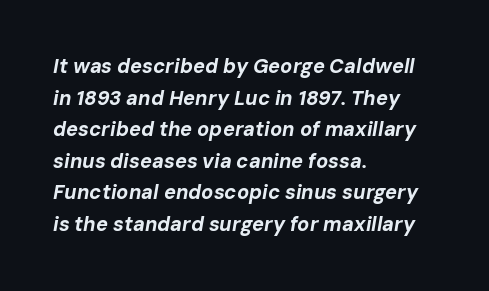
Q: Is the text bold? A: Yes.
Q: Is the text italic (slanted)? A: Yes, it leans right by about 10 degrees.
Q: Is the text underlined? A: No.
Q: How is the paragraph aligned? A: Left-aligned.
Q: Is the spacing between letters normal or unusually wide? A: Normal.
Q: Is the spacing between lines tight, normal or loose? A: Normal.
